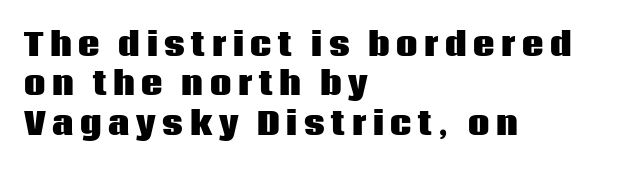
The compositor pushed each line to the left boundary. One glance says typical: line gaps are just what's usual. These lines are rendered in a variable-pitch font. Nothing sits at the stroke ends, so this counts as sans-serif. Weight check: bold — yes, fully. In terms of posture, this sample is upright.
